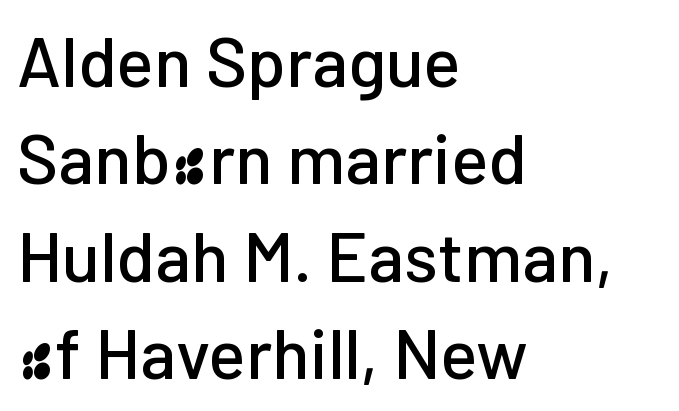
The image shows 70 px sans-serif type, upright; set left-aligned, normal line spacing (1.39x), normal letter spacing, not underlined; low stroke contrast and a medium x-height.
